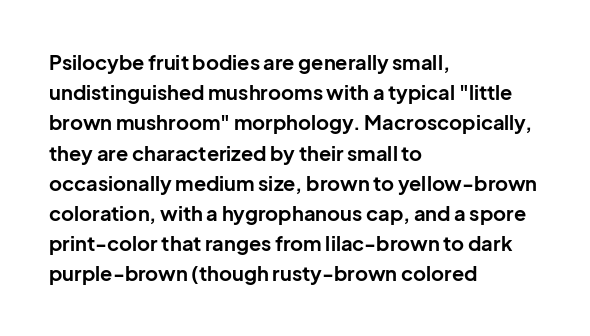
Where is the straight margin? On the left. Between one letter and the next there's only the usual sliver of space. Is there any slant? The stems are plumb. Every letter is thick-stroked: bold, no question.
